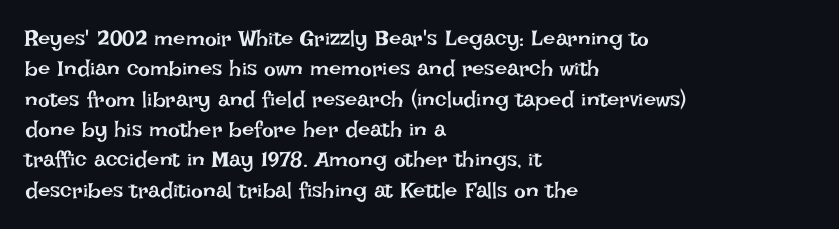
The image shows 22 px text type, upright; set left-aligned, normal line spacing (1.38x), normal letter spacing, not underlined.
